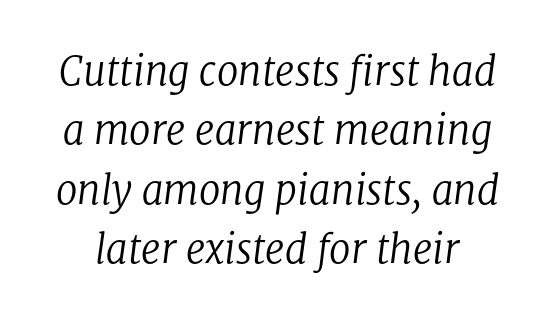
Q: Is the text bold? A: No.
Q: Is the text italic (slanted)? A: Yes, it leans right by about 8 degrees.
Q: Is the typeface a serif or a sans-serif typeface? A: Serif.
Q: Is the text underlined? A: No.
Q: Is the spacing between letters normal or unusually wide? A: Normal.
Q: Is the spacing between lines tight, normal or loose? A: Normal.
Q: Width (condensed, normal, or wide)? A: Normal.
Q: Stroke contrast? A: Low.
Q: x-height? A: Medium.
Q: Monospaced? A: No.
